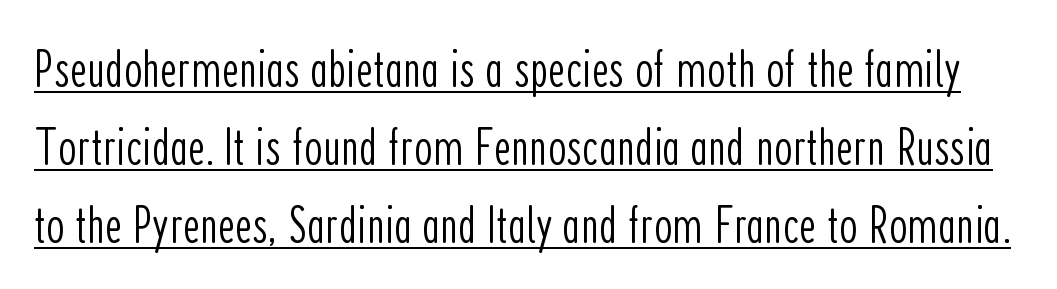
Q: Is the text bold? A: No.
Q: Is the text italic (slanted)? A: No, it is upright.
Q: Is the typeface a serif or a sans-serif typeface? A: Sans-serif.
Q: Is the text underlined? A: Yes.
Q: Is the spacing between letters normal or unusually wide? A: Normal.
Q: Is the spacing between lines tight, normal or loose? A: Normal.
Q: Width (condensed, normal, or wide)? A: Condensed.
Q: Stroke contrast? A: Low.
Q: x-height? A: Medium.
Q: Monospaced? A: No.
